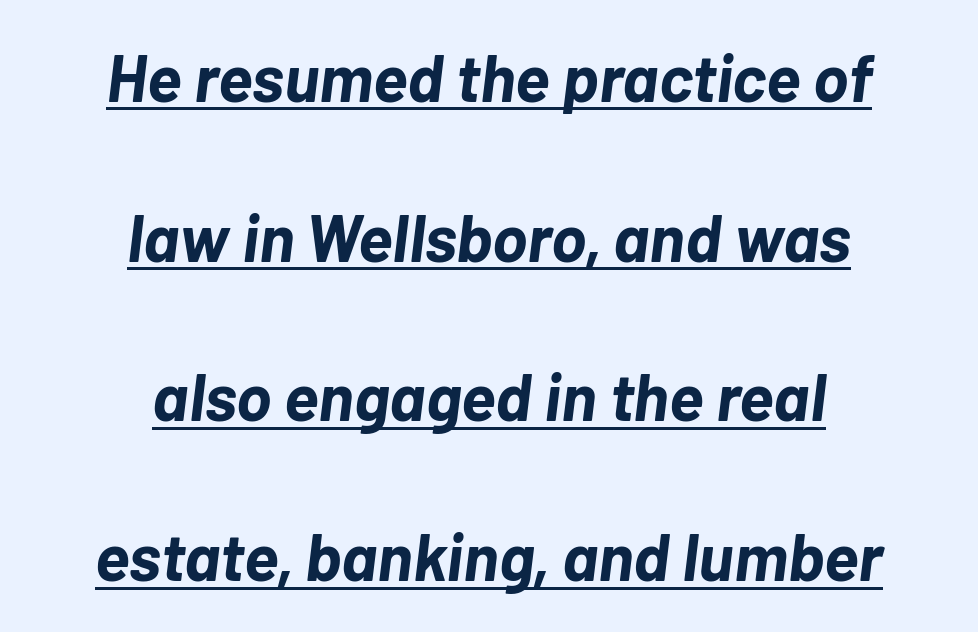
Q: Is the text bold? A: Yes.
Q: Is the text italic (slanted)? A: Yes, it leans right by about 7 degrees.
Q: Is the text underlined? A: Yes.
Q: How is the paragraph aligned? A: Centered.
Q: Is the spacing between letters normal or unusually wide? A: Normal.
Q: Is the spacing between lines tight, normal or loose? A: Loose.
Q: Width (condensed, normal, or wide)? A: Normal.
Q: Stroke contrast? A: Low.
Q: x-height? A: Medium.
Q: Monospaced? A: No.
